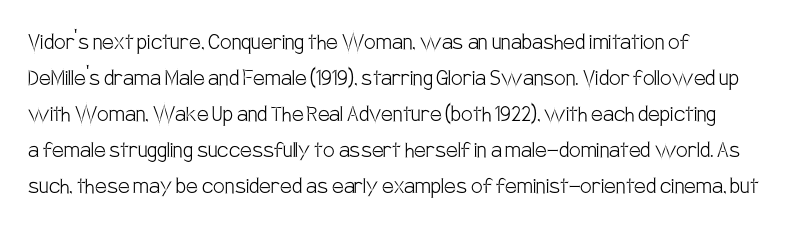
{"italic": "no", "bold": "no", "underline": "no", "align": "left", "line_spacing": "normal", "line_spacing_ratio": 1.38, "letter_spacing": "normal", "letter_spacing_em": 0.0, "glyph_px": 26}
